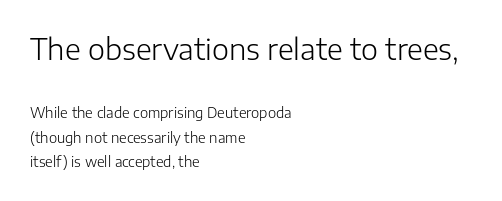
{"serif": "no", "italic": "no", "bold": "no", "weight": "light", "width": "normal", "stroke_contrast": "low", "x_height": "medium", "monospaced": "no", "underline": "no", "align": "left", "line_spacing_ratio": 1.73, "letter_spacing": "normal", "letter_spacing_em": 0.0, "larger_block": "first", "size_ratio": 2.07, "glyph_px": 29}
